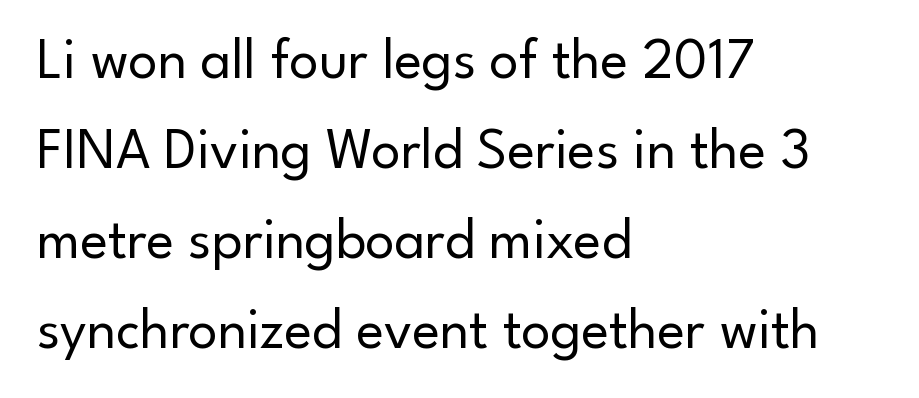
Baseline-to-baseline distance is the conventional proportion of letter height. The compositor pushed each line to the left boundary. Proportional: the letters do not fall into vertical columns. The typeface chosen for these lines omits serifs.
